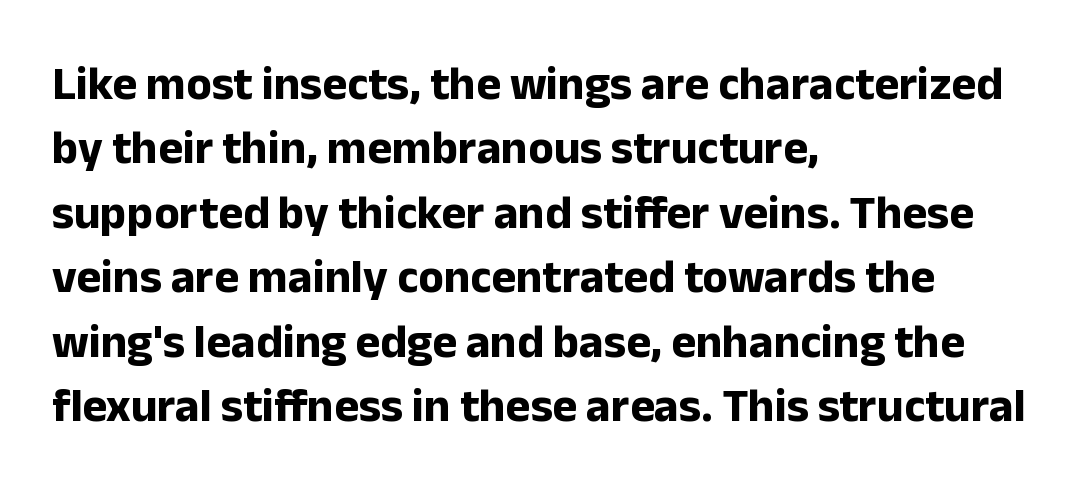
Q: Is the text bold? A: Yes.
Q: Is the text italic (slanted)? A: No, it is upright.
Q: Is the typeface a serif or a sans-serif typeface? A: Sans-serif.
Q: Is the text underlined? A: No.
Q: How is the paragraph aligned? A: Left-aligned.
Q: Is the spacing between letters normal or unusually wide? A: Normal.
Q: Is the spacing between lines tight, normal or loose? A: Normal.
Q: Width (condensed, normal, or wide)? A: Normal.
Q: Stroke contrast? A: Low.
Q: x-height? A: Medium.
Q: Monospaced? A: No.
